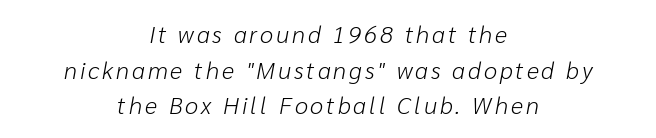
The image shows 24 px text type, italic (leaning right); set centered, normal line spacing (1.48x), not underlined.
